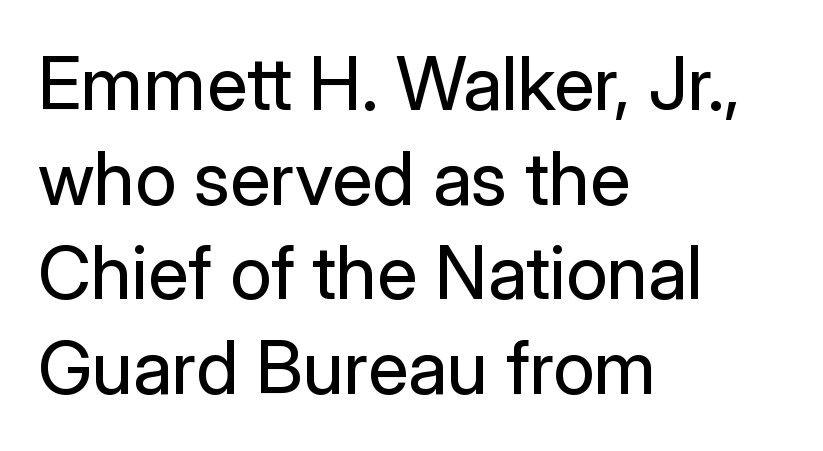
The paragraph shown leans on its left margin. Type style note: lacks serifs. Note the varied advance widths — an 'i' is clearly narrower than an 'm'. Check under the words: just untouched page. When letters stand straight like this, we call the style roman or upright.
